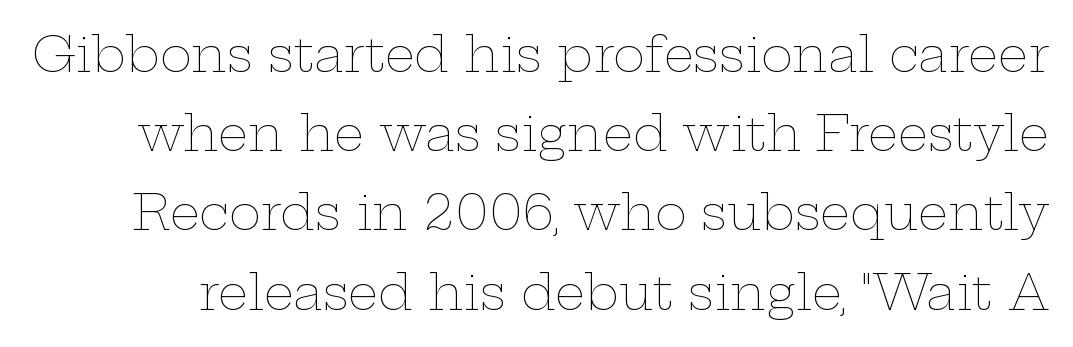
Summary of vertical rhythm: regular, with standard interline spacing. The lettering stays uniformly vertical, giving the passage a roman look. Ink coverage per letter is moderate at most. Has an underline been added? It has not.
